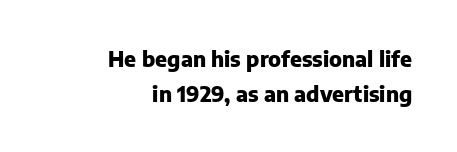
The image shows 21 px bold type, upright; set right-aligned, normal line spacing (1.65x), normal letter spacing, not underlined.
